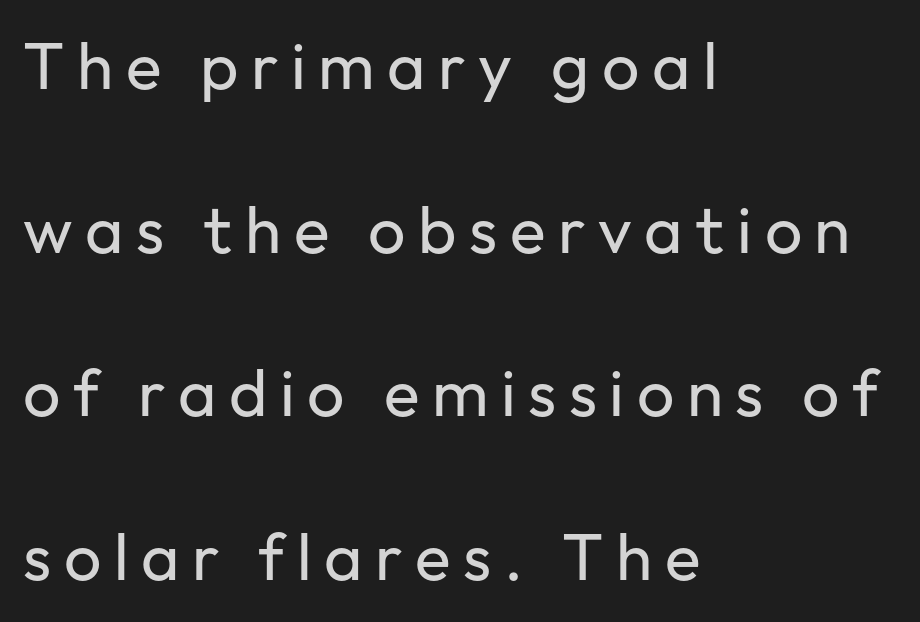
The image shows 66 px regular-weight sans-serif type, upright; set left-aligned, loose line spacing (2.48x), not underlined; low stroke contrast and a medium x-height.
